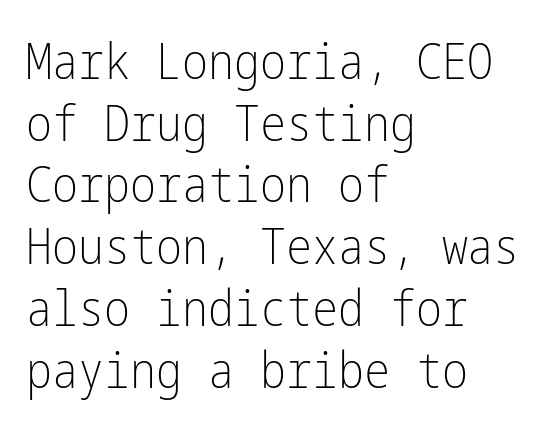
Q: Is the text bold? A: No.
Q: Is the text italic (slanted)? A: No, it is upright.
Q: Is the typeface a serif or a sans-serif typeface? A: Sans-serif.
Q: Is the text underlined? A: No.
Q: How is the paragraph aligned? A: Left-aligned.
Q: Is the spacing between letters normal or unusually wide? A: Normal.
Q: Is the spacing between lines tight, normal or loose? A: Normal.
Q: Width (condensed, normal, or wide)? A: Condensed.
Q: Stroke contrast? A: Low.
Q: x-height? A: Medium.
